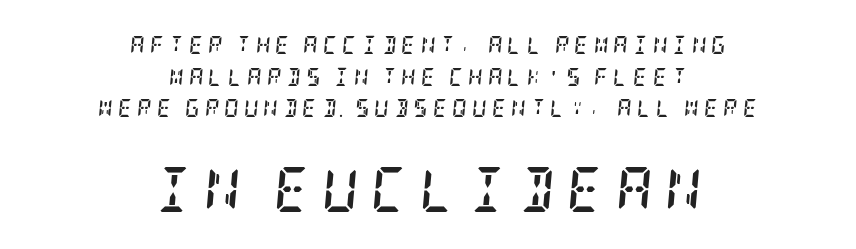
Typeset on center — no edge is straight. The specimen reads as italic at a glance. Every letter is thick-stroked: bold, no question. Honestly, there is no underline to notice here at all. Serif or sans? Serif — the stroke terminals have little feet. Block two is the big one; block one sits smaller above it.
